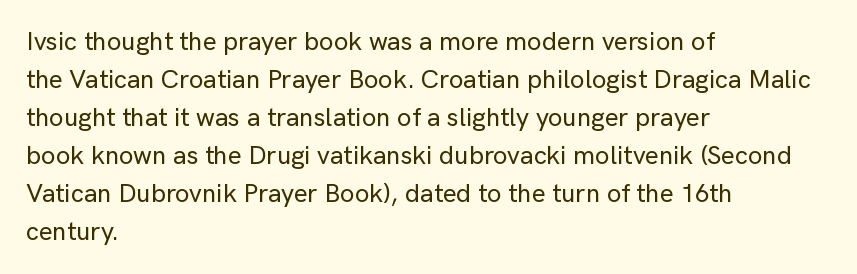
{"italic": "no", "underline": "no", "align": "left", "line_spacing": "normal", "line_spacing_ratio": 1.46, "letter_spacing": "normal", "letter_spacing_em": 0.0, "glyph_px": 26}
